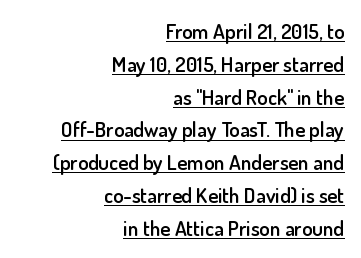
Q: Is the text bold? A: Semi-bold.
Q: Is the text italic (slanted)? A: No, it is upright.
Q: Is the text underlined? A: Yes.
Q: How is the paragraph aligned? A: Right-aligned.
Q: Is the spacing between letters normal or unusually wide? A: Normal.
Q: Is the spacing between lines tight, normal or loose? A: Normal.
